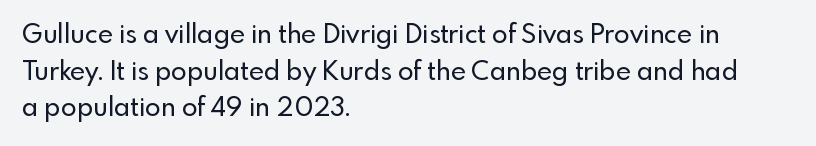
The image shows 26 px text type, upright; set left-aligned, normal line spacing (1.41x), normal letter spacing, not underlined.
